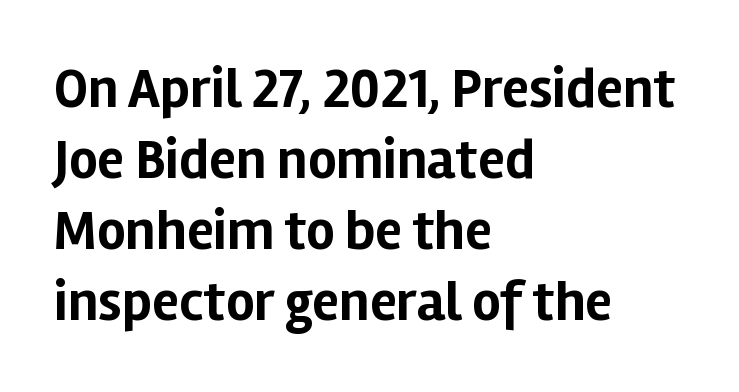
The image shows 56 px bold sans-serif type, upright; set left-aligned, normal line spacing (1.27x), normal letter spacing, not underlined; low stroke contrast and a medium x-height.
